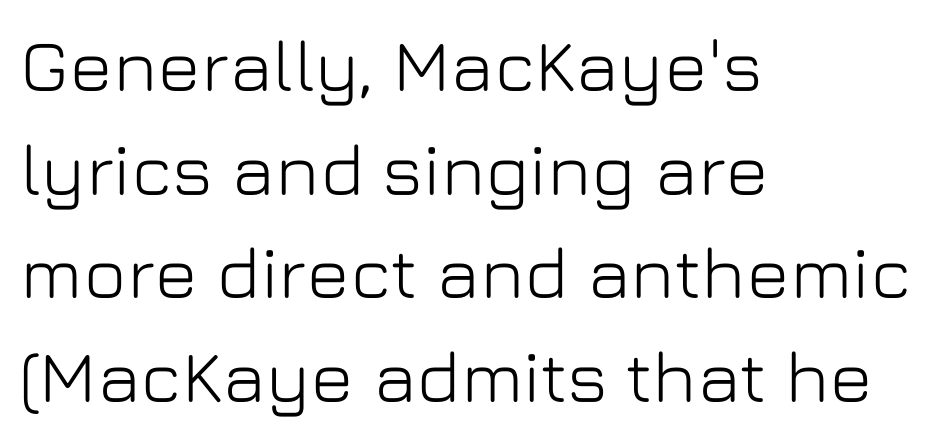
Q: Is the text italic (slanted)? A: No, it is upright.
Q: Is the typeface a serif or a sans-serif typeface? A: Sans-serif.
Q: Is the text underlined? A: No.
Q: How is the paragraph aligned? A: Left-aligned.
Q: Is the spacing between letters normal or unusually wide? A: Normal.
Q: Is the spacing between lines tight, normal or loose? A: Normal.
Q: Width (condensed, normal, or wide)? A: Normal.
Q: Stroke contrast? A: Low.
Q: x-height? A: Medium.
Q: Monospaced? A: No.
